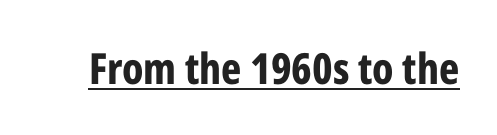
Compared with an ordinary text face, these strokes are far heavier — a full bold. A typesetter would label this face a sans. Do the characters align in a grid? No, the font is proportional. This rendering leaves character spacing at its baseline value. The typesetter has applied underlining to the passage shown.
